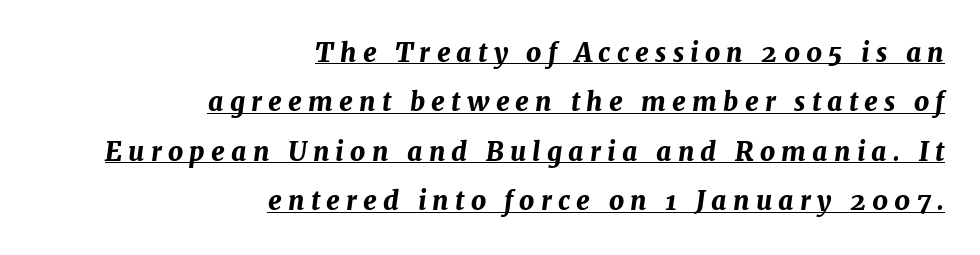
A great deal of white space separates one row of letters from the next. Notice how a bar underscores the lettering throughout. The lettering tilts uniformly, giving the passage an italic look. One-word summary of the alignment: right.
